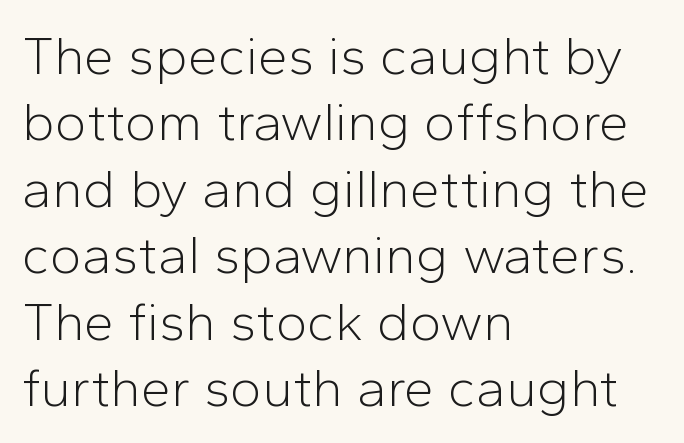
{"serif": "no", "italic": "no", "bold": "no", "weight": "light", "width": "normal", "stroke_contrast": "low", "x_height": "medium", "monospaced": "no", "underline": "no", "align": "left", "line_spacing_ratio": 1.23, "letter_spacing": "normal", "letter_spacing_em": 0.0, "glyph_px": 54}
